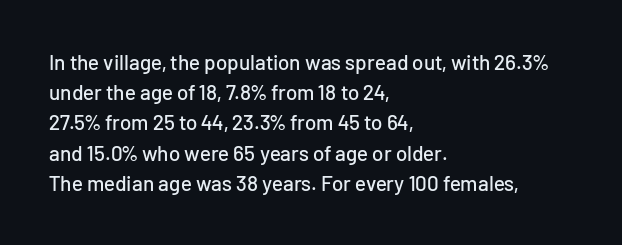
Q: Is the text italic (slanted)? A: No, it is upright.
Q: Is the text underlined? A: No.
Q: How is the paragraph aligned? A: Left-aligned.
Q: Is the spacing between letters normal or unusually wide? A: Normal.
Q: Is the spacing between lines tight, normal or loose? A: Normal.
